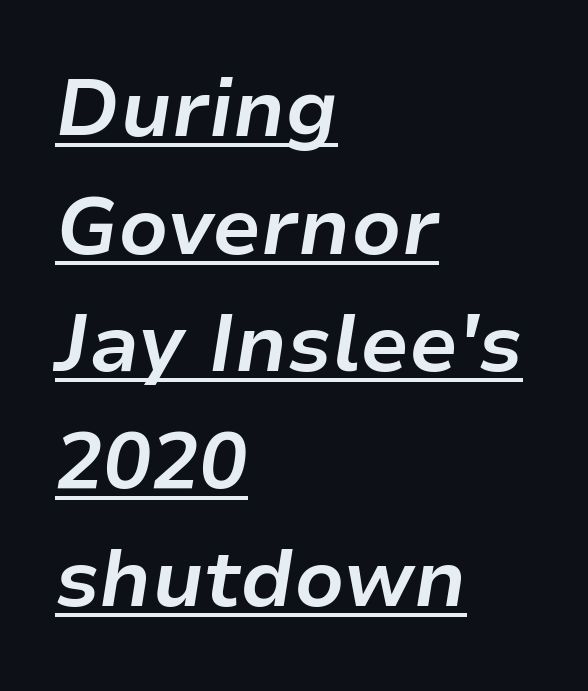
{"italic": "yes", "lean": "right", "slant_degrees": 9, "bold": "yes", "weight": "bold", "width": "normal", "stroke_contrast": "low", "x_height": "medium", "monospaced": "no", "underline": "yes", "align": "left", "line_spacing": "normal", "line_spacing_ratio": 1.47, "letter_spacing": "normal", "letter_spacing_em": 0.0, "glyph_px": 80}
